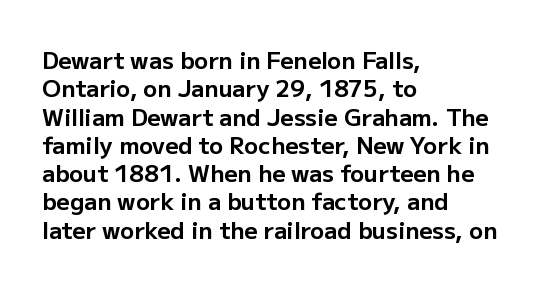
{"italic": "no", "bold": "yes", "underline": "no", "align": "left", "line_spacing_ratio": 1.23, "letter_spacing": "normal", "letter_spacing_em": 0.0, "glyph_px": 23}
